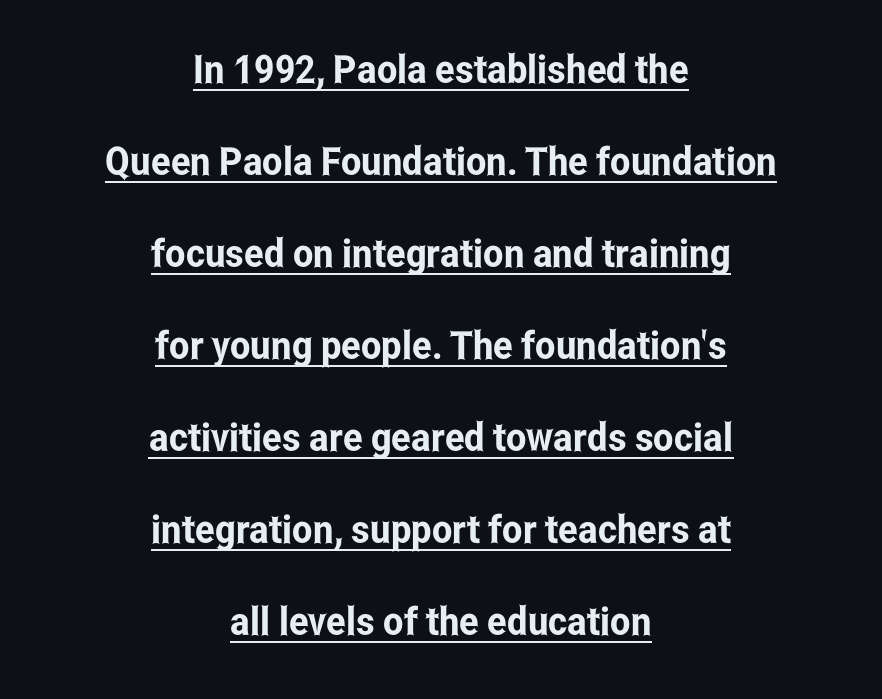
{"serif": "no", "italic": "no", "width": "condensed", "stroke_contrast": "low", "x_height": "medium", "monospaced": "no", "underline": "yes", "align": "center", "line_spacing": "loose", "line_spacing_ratio": 2.36, "letter_spacing": "normal", "letter_spacing_em": 0.0, "glyph_px": 39}
